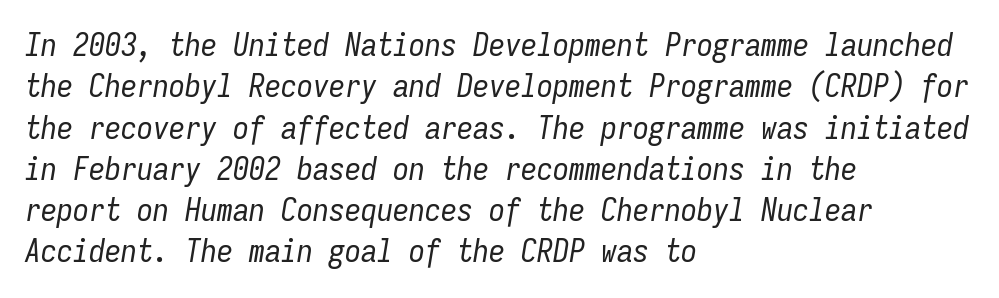
Q: Is the text bold? A: No.
Q: Is the text italic (slanted)? A: Yes, it leans right by about 9 degrees.
Q: Is the text underlined? A: No.
Q: How is the paragraph aligned? A: Left-aligned.
Q: Is the spacing between letters normal or unusually wide? A: Normal.
Q: Is the spacing between lines tight, normal or loose? A: Normal.
Q: Width (condensed, normal, or wide)? A: Condensed.
Q: Stroke contrast? A: Low.
Q: x-height? A: Medium.
Q: Monospaced? A: Yes.
